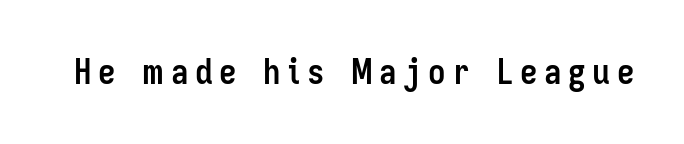
{"serif": "no", "italic": "no", "bold": "yes", "weight": "semibold", "width": "condensed", "stroke_contrast": "low", "x_height": "medium", "monospaced": "no", "underline": "no", "glyph_px": 35}
